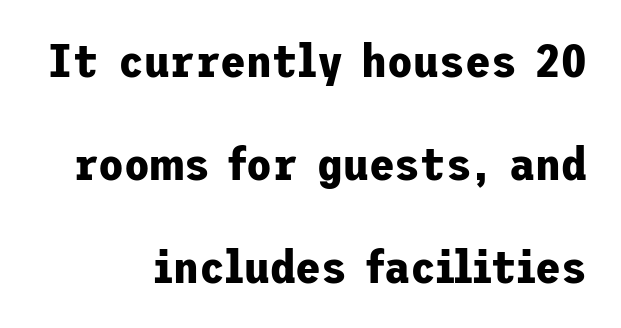
Q: Is the text bold? A: Yes.
Q: Is the text italic (slanted)? A: No, it is upright.
Q: Is the typeface a serif or a sans-serif typeface? A: Sans-serif.
Q: Is the text underlined? A: No.
Q: How is the paragraph aligned? A: Right-aligned.
Q: Is the spacing between letters normal or unusually wide? A: Normal.
Q: Is the spacing between lines tight, normal or loose? A: Loose.
Q: Width (condensed, normal, or wide)? A: Normal.
Q: Stroke contrast? A: Low.
Q: x-height? A: Medium.
